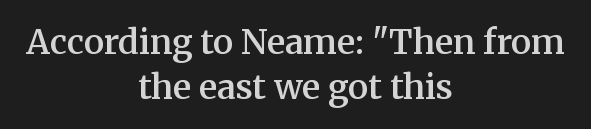
{"serif": "yes", "italic": "no", "bold": "semi", "weight": "semibold", "width": "normal", "stroke_contrast": "medium", "x_height": "medium", "monospaced": "no", "underline": "no", "align": "center", "line_spacing": "normal", "line_spacing_ratio": 1.32, "letter_spacing": "normal", "letter_spacing_em": 0.0, "glyph_px": 34}
